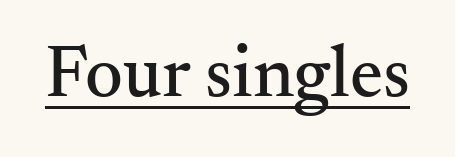
Q: Is the text italic (slanted)? A: No, it is upright.
Q: Is the typeface a serif or a sans-serif typeface? A: Serif.
Q: Is the text underlined? A: Yes.
Q: Is the spacing between letters normal or unusually wide? A: Normal.
Q: Width (condensed, normal, or wide)? A: Normal.
Q: Stroke contrast? A: Medium.
Q: x-height? A: Small.
Q: Monospaced? A: No.
